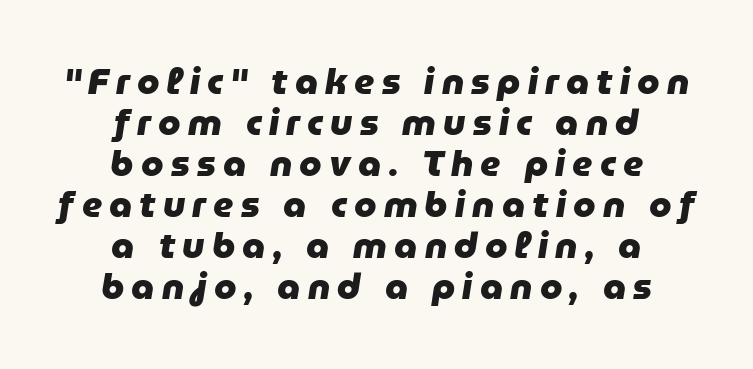
Q: Is the text bold? A: Yes.
Q: Is the text italic (slanted)? A: Yes, it leans right by about 9 degrees.
Q: Is the text underlined? A: No.
Q: How is the paragraph aligned? A: Centered.
Q: Is the spacing between letters normal or unusually wide? A: Unusually wide.
Q: Is the spacing between lines tight, normal or loose? A: Tight.
Q: Width (condensed, normal, or wide)? A: Normal.
Q: Stroke contrast? A: Low.
Q: x-height? A: Medium.
Q: Monospaced? A: No.
